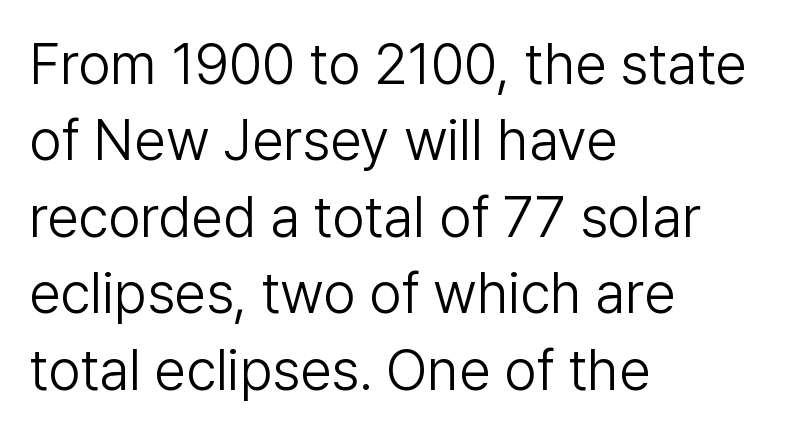
Standard letterfit; no display-style spreading of the glyphs. Every character sits straight up, as roman type does. Normally led — the rows are evenly, conventionally spaced. The text was rendered using a sans face with plain stroke endings.
